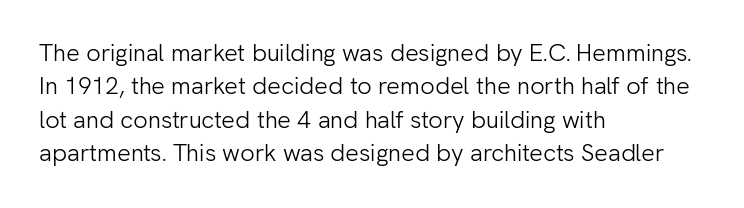
{"italic": "no", "bold": "no", "underline": "no", "align": "left", "line_spacing": "normal", "line_spacing_ratio": 1.39, "letter_spacing": "normal", "letter_spacing_em": 0.0, "glyph_px": 24}
